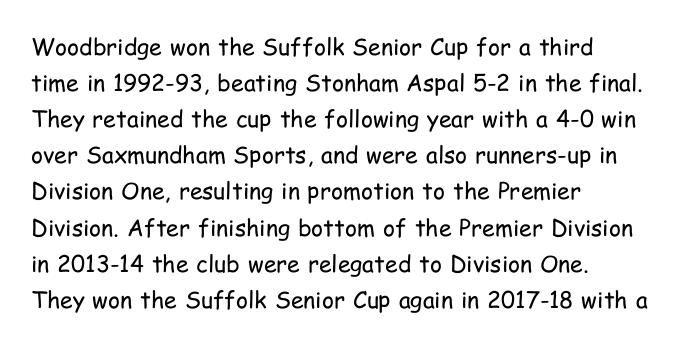
Nothing unusual about the tracking: characters are spaced as the font intends. The typesetter chose a ragged-right arrangement here. Vertical strokes here are truly vertical. In terms of leading, this rendering sits right in the middle.
